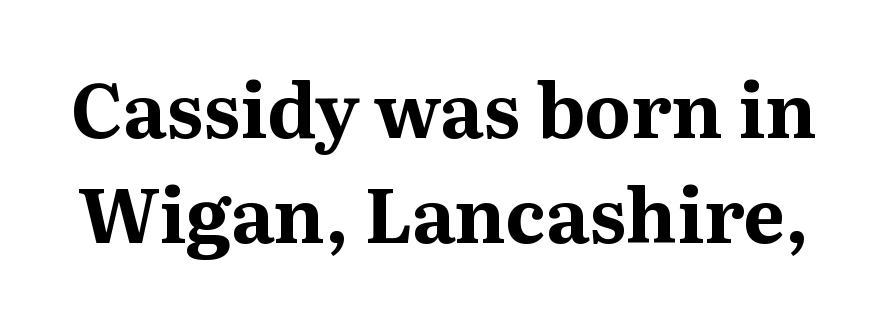
A typesetter would call this proportional, since set widths differ per character. Each word holds together tightly as a unit, with standard inter-letter gaps. Clear beneath every line of the passage. A serif font was chosen for this passage.
